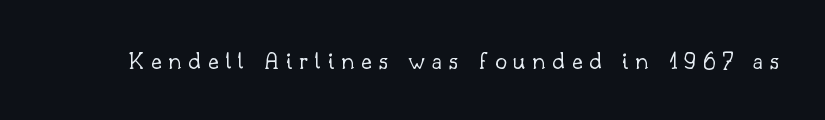
The image shows 26 px text type, upright; set unusually wide letter spacing (+0.26 em), not underlined.
